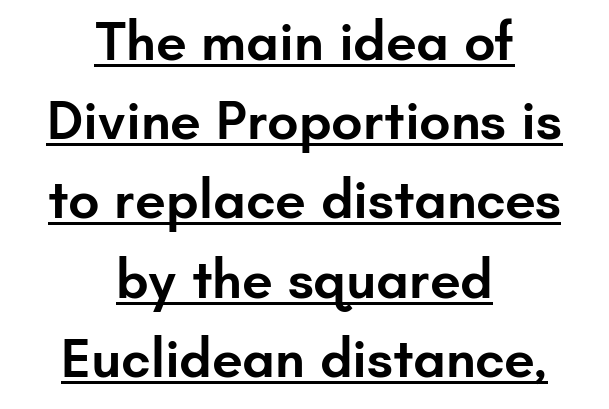
The letterforms sit shoulder to shoulder at normal distance. Honestly, the row spacing looks completely unremarkable. Glance below the letters and you will spot a drawn line. The typeface chosen for these lines omits serifs.
